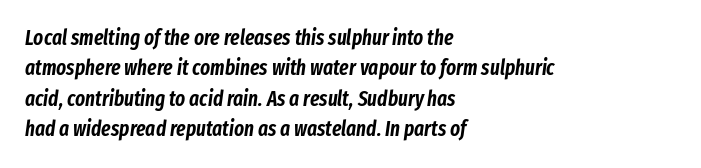
Q: Is the text italic (slanted)? A: Yes, it leans right by about 8 degrees.
Q: Is the text underlined? A: No.
Q: How is the paragraph aligned? A: Left-aligned.
Q: Is the spacing between letters normal or unusually wide? A: Normal.
Q: Is the spacing between lines tight, normal or loose? A: Normal.
